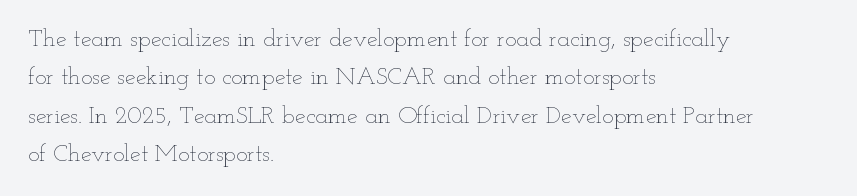
The image shows 24 px text type, upright; set left-aligned, normal line spacing (1.6x), normal letter spacing, not underlined.
